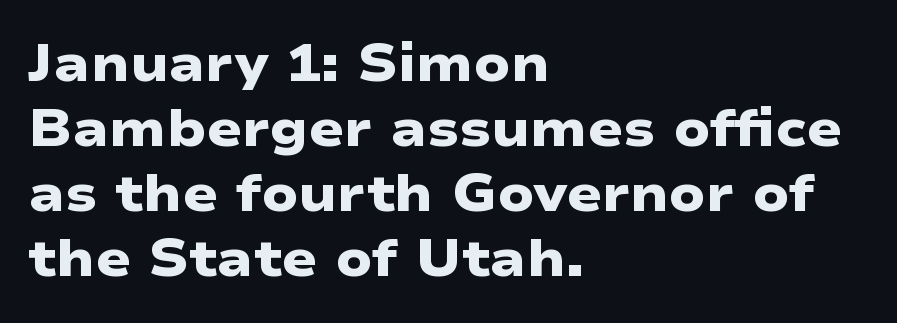
The image shows 52 px heavy, wide sans-serif type; set left-aligned, normal line spacing (1.25x), normal letter spacing, not underlined; low stroke contrast and a medium x-height.
